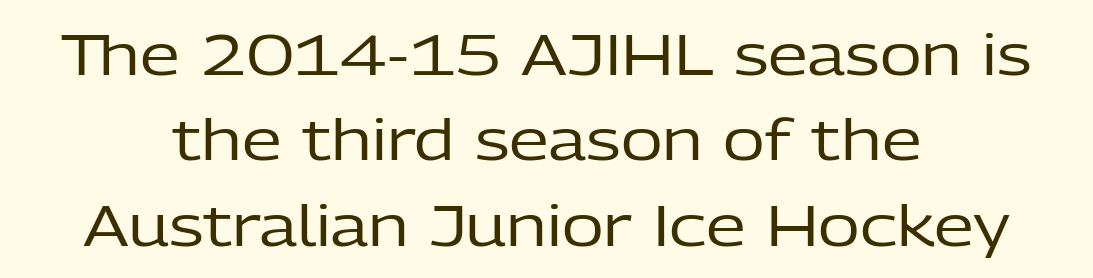
Honestly, there is no underline to notice here at all. Proportional: the letters do not fall into vertical columns. The passage shown is typeset with a sans-serif family. The strokes carry an ordinary text weight at most. Interline gaps are of average width in this sample. Which margin do the lines hug? Neither — every line sits in the middle.
